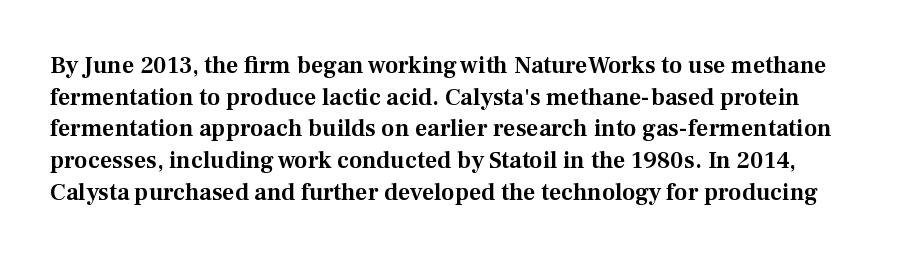
{"italic": "no", "underline": "no", "line_spacing": "normal", "line_spacing_ratio": 1.32, "letter_spacing": "normal", "letter_spacing_em": 0.0, "glyph_px": 24}
